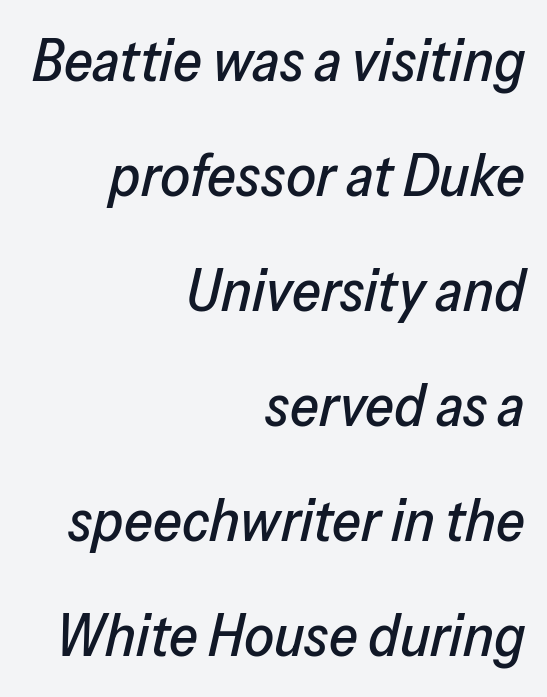
The image shows 59 px text type, italic (leaning right); set right-aligned, loose line spacing (1.95x), normal letter spacing, not underlined; low stroke contrast and a medium x-height.
